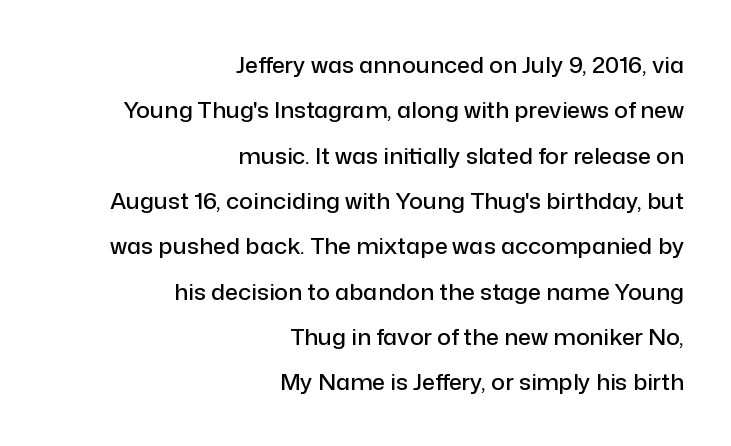
{"italic": "no", "underline": "no", "align": "right", "line_spacing": "loose", "line_spacing_ratio": 1.97, "letter_spacing": "normal", "letter_spacing_em": 0.0, "glyph_px": 23}
